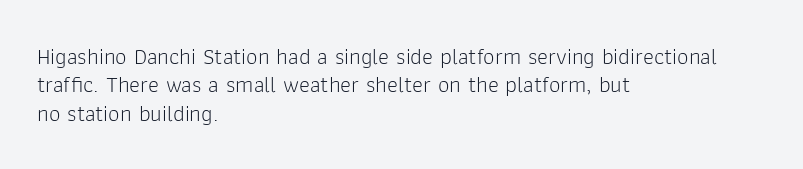
{"italic": "no", "bold": "no", "underline": "no", "align": "left", "line_spacing_ratio": 1.23, "letter_spacing": "normal", "letter_spacing_em": 0.0, "glyph_px": 23}
